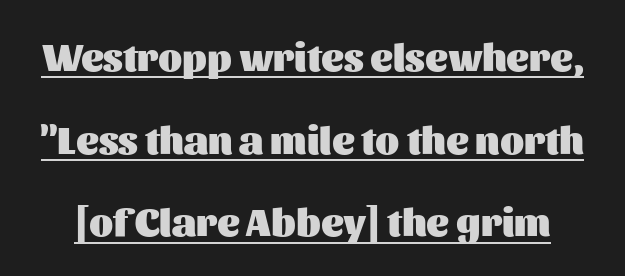
{"serif": "no", "italic": "no", "bold": "yes", "weight": "heavy", "width": "normal", "stroke_contrast": "medium", "x_height": "medium", "monospaced": "no", "underline": "yes", "line_spacing": "loose", "line_spacing_ratio": 2.12, "letter_spacing": "normal", "letter_spacing_em": 0.0, "glyph_px": 39}
